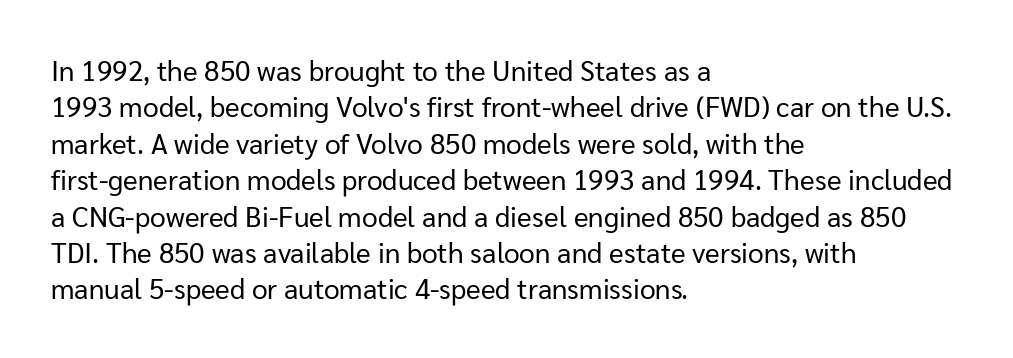
The image shows 28 px regular-weight sans-serif type, upright; set left-aligned, normal line spacing (1.3x), normal letter spacing, not underlined; low stroke contrast and a medium x-height.
